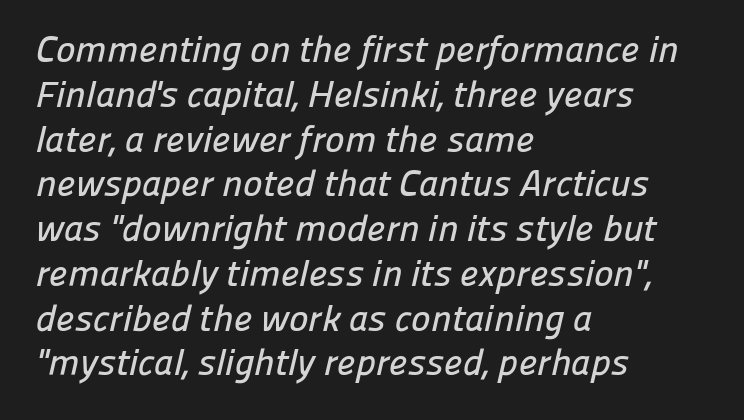
The image shows 37 px sans-serif type; set left-aligned, line spacing 1.21x, normal letter spacing, not underlined; low stroke contrast and a medium x-height.
